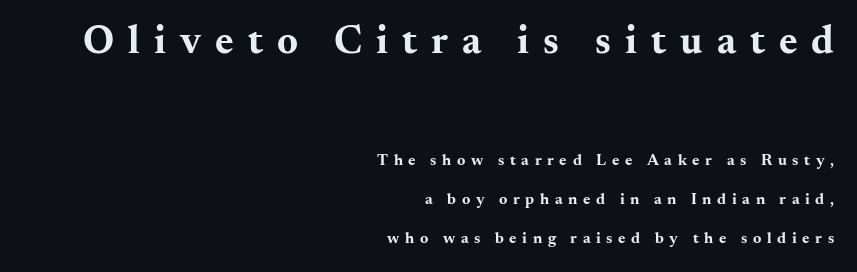
Q: Is the text bold? A: Yes.
Q: Is the text italic (slanted)? A: No, it is upright.
Q: Is the typeface a serif or a sans-serif typeface? A: Serif.
Q: Is the text underlined? A: No.
Q: How is the paragraph aligned? A: Right-aligned.
Q: Is the spacing between letters normal or unusually wide? A: Unusually wide.
Q: Is the spacing between lines tight, normal or loose? A: Loose.
Q: Which block of text is set in a larger size, the first (top) or the second (bottom)? A: The first (top) one.
Q: Width (condensed, normal, or wide)? A: Wide.
Q: Stroke contrast? A: Medium.
Q: x-height? A: Small.
Q: Monospaced? A: No.
